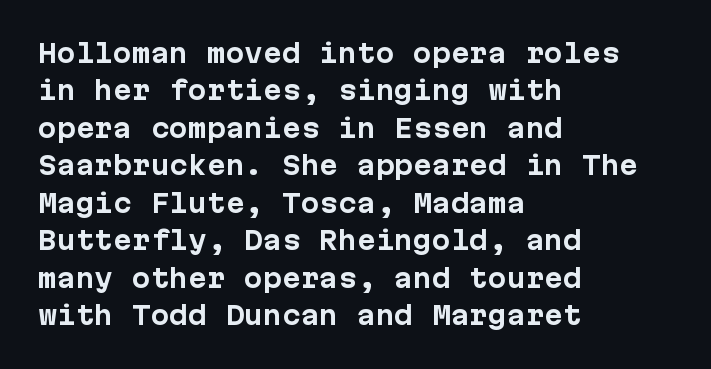
Baseline-to-baseline distance is the conventional proportion of letter height. The typesetter chose a ragged-right arrangement here. The zone under the glyphs is completely vacant. Typesetter's note: full bold, strokes at maximum text heaviness. In terms of posture, this sample is upright. The horizontal fit of the characters is conventional and even.
